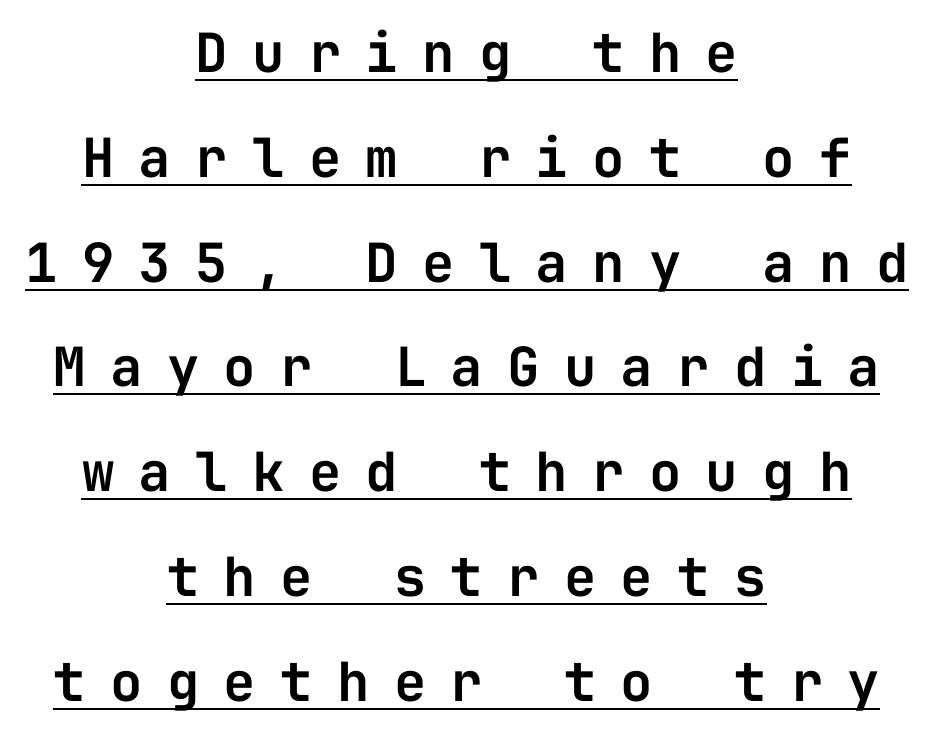
The image shows 54 px sans-serif type, upright, monospaced; set centered, loose line spacing (1.94x), unusually wide letter spacing (+0.45 em), underlined; low stroke contrast and a medium x-height.
